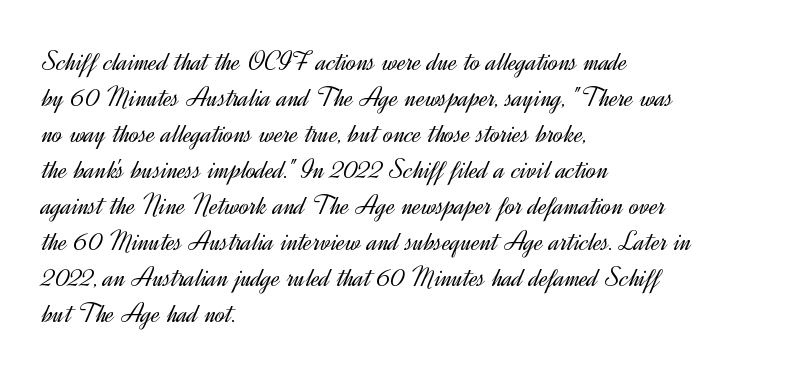
{"serif": "no", "bold": "no", "weight": "light", "width": "normal", "x_height": "small", "monospaced": "no", "underline": "no", "align": "left", "line_spacing_ratio": 1.24, "letter_spacing": "normal", "letter_spacing_em": 0.0, "glyph_px": 29}
